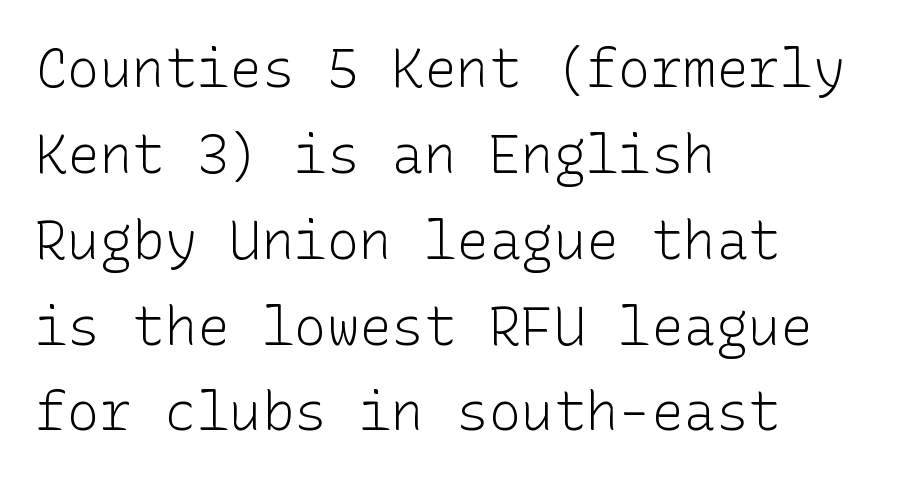
{"serif": "no", "italic": "no", "bold": "no", "weight": "light", "width": "normal", "stroke_contrast": "low", "x_height": "medium", "underline": "no", "align": "left", "line_spacing": "normal", "line_spacing_ratio": 1.59, "letter_spacing": "normal", "letter_spacing_em": 0.0, "glyph_px": 54}
